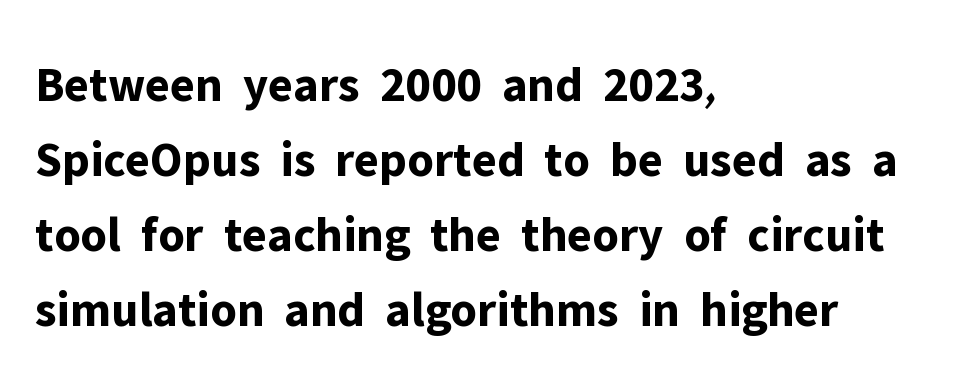
{"serif": "no", "italic": "no", "bold": "yes", "weight": "bold", "width": "normal", "stroke_contrast": "low", "x_height": "medium", "monospaced": "no", "underline": "no", "align": "left", "line_spacing": "normal", "line_spacing_ratio": 1.5, "letter_spacing": "normal", "letter_spacing_em": 0.0, "glyph_px": 50}
